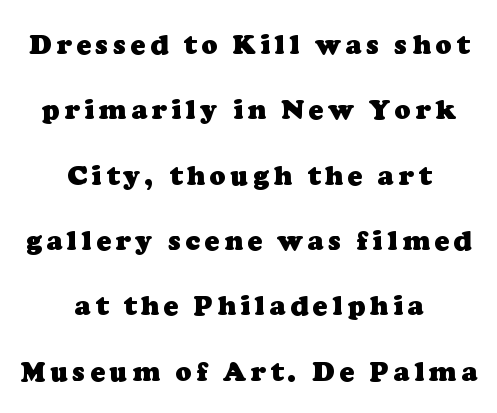
Q: Is the text bold? A: Yes.
Q: Is the text underlined? A: No.
Q: How is the paragraph aligned? A: Centered.
Q: Is the spacing between lines tight, normal or loose? A: Loose.
